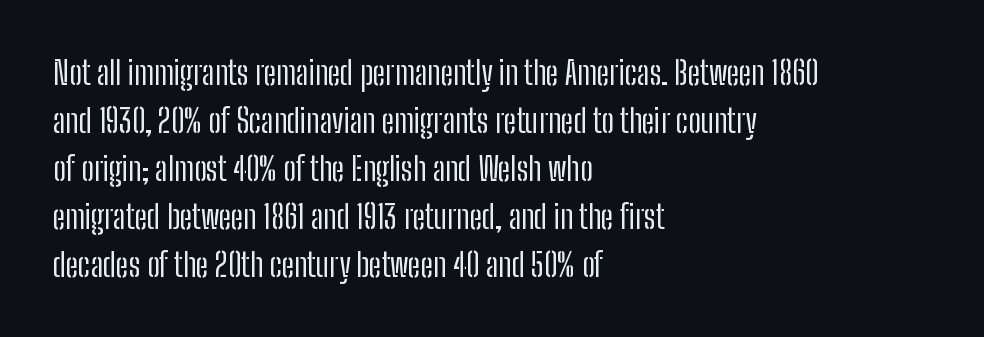
{"serif": "no", "italic": "no", "bold": "no", "weight": "regular", "width": "condensed", "stroke_contrast": "low", "x_height": "medium", "monospaced": "no", "underline": "no", "align": "left", "line_spacing": "normal", "line_spacing_ratio": 1.5, "letter_spacing": "normal", "letter_spacing_em": 0.0, "glyph_px": 32}
